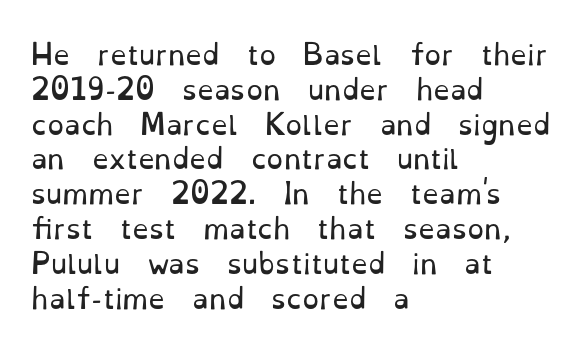
{"italic": "no", "bold": "no", "underline": "no", "align": "left", "line_spacing": "normal", "line_spacing_ratio": 1.29, "letter_spacing": "normal", "letter_spacing_em": 0.0, "glyph_px": 27}
